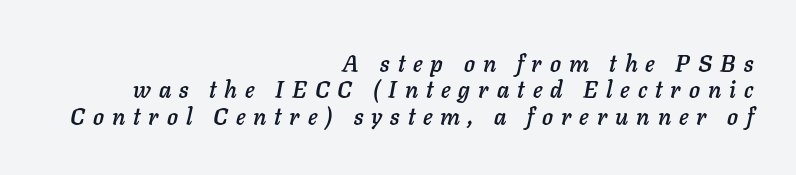
Q: Is the text italic (slanted)? A: Yes, it leans right by about 11 degrees.
Q: Is the text underlined? A: No.
Q: How is the paragraph aligned? A: Right-aligned.
Q: Is the spacing between letters normal or unusually wide? A: Unusually wide.
Q: Is the spacing between lines tight, normal or loose? A: Tight.
